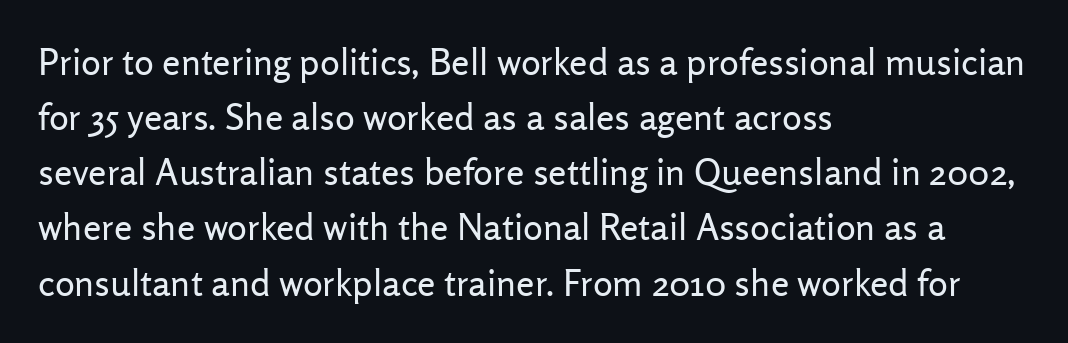
{"serif": "no", "italic": "no", "bold": "no", "weight": "regular", "width": "normal", "stroke_contrast": "low", "x_height": "medium", "monospaced": "no", "underline": "no", "align": "left", "line_spacing": "normal", "line_spacing_ratio": 1.49, "letter_spacing": "normal", "letter_spacing_em": 0.0, "glyph_px": 37}
